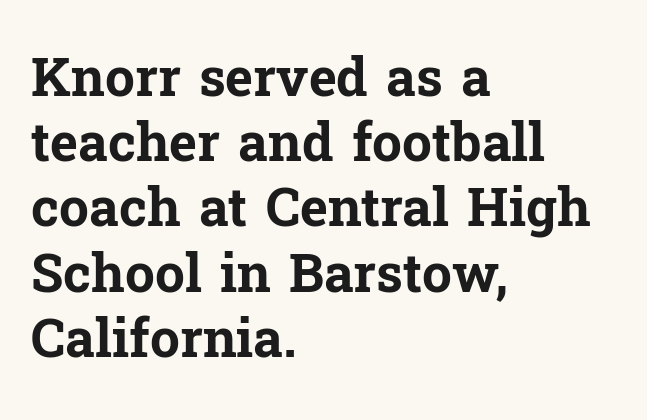
The characters display serif detailing at their extremities. Has an underline been added? It has not. Every row of glyphs begins at an identical x-position on the left. Heavy-handed strokes throughout: this text is bold. It's the straight-up-and-down kind of type. Here the designer chose a conventional face with non-uniform glyph widths.
